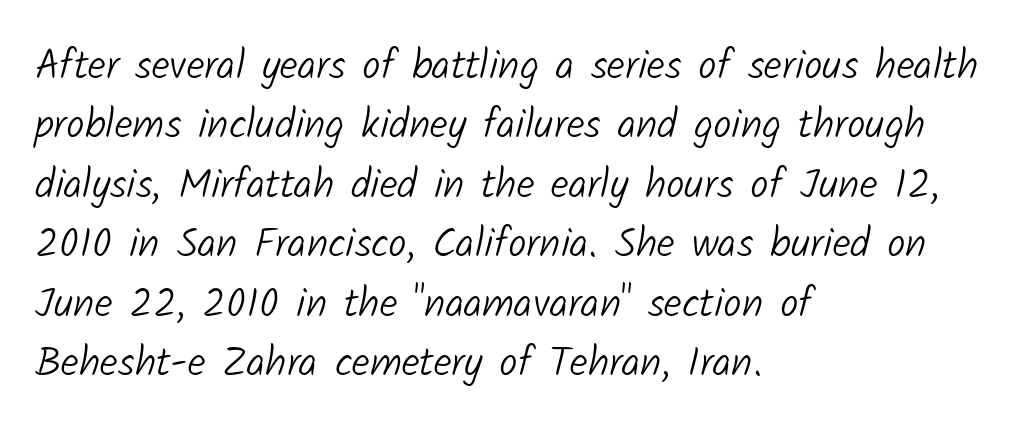
The passage shown has conventional tracking throughout. Is this a fixed-width face? No — the glyphs have proportional, varying widths. Heft: none added — not bold. The characters display no serif detailing; their extremities are plain.
